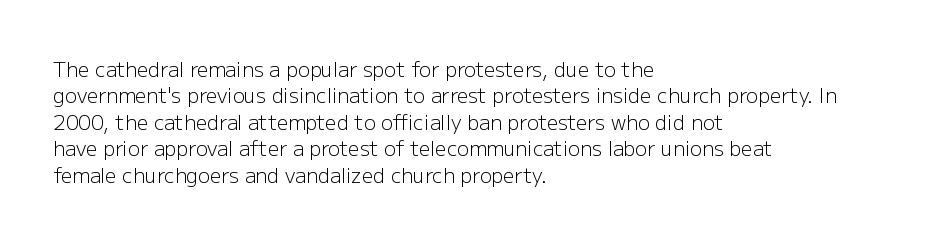
Q: Is the text bold? A: No.
Q: Is the text italic (slanted)? A: No, it is upright.
Q: Is the text underlined? A: No.
Q: How is the paragraph aligned? A: Left-aligned.
Q: Is the spacing between letters normal or unusually wide? A: Normal.
Q: Is the spacing between lines tight, normal or loose? A: Normal.
